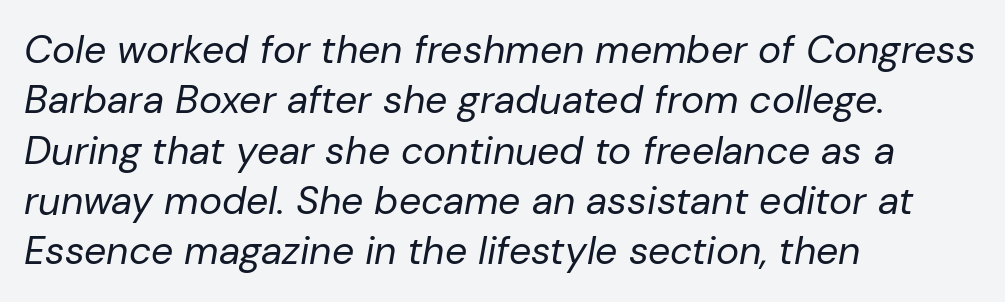
{"italic": "yes", "lean": "right", "slant_degrees": 10, "bold": "no", "weight": "regular", "width": "normal", "stroke_contrast": "low", "x_height": "medium", "monospaced": "no", "underline": "no", "align": "left", "line_spacing": "normal", "line_spacing_ratio": 1.29, "letter_spacing": "normal", "letter_spacing_em": 0.0, "glyph_px": 39}
